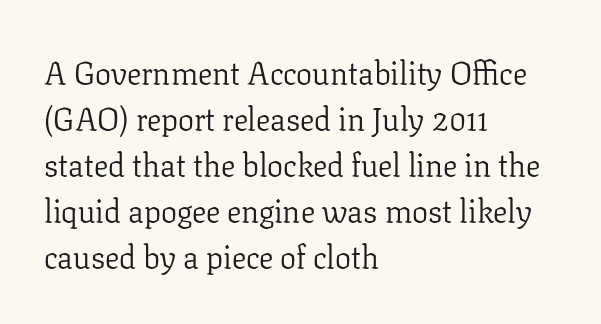
Q: Is the text bold? A: No.
Q: Is the text italic (slanted)? A: No, it is upright.
Q: Is the typeface a serif or a sans-serif typeface? A: Serif.
Q: Is the text underlined? A: No.
Q: How is the paragraph aligned? A: Left-aligned.
Q: Is the spacing between letters normal or unusually wide? A: Normal.
Q: Is the spacing between lines tight, normal or loose? A: Normal.
Q: Width (condensed, normal, or wide)? A: Normal.
Q: Stroke contrast? A: Low.
Q: x-height? A: Medium.
Q: Monospaced? A: No.
